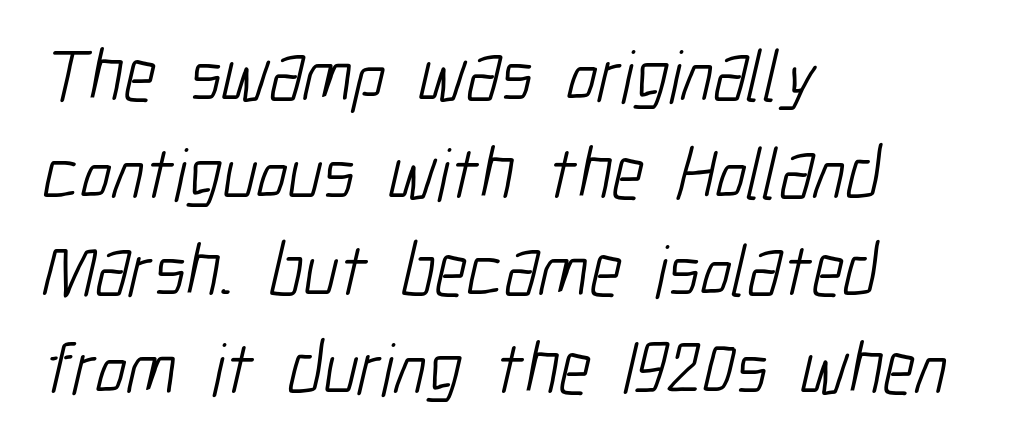
Q: Is the text bold? A: No.
Q: Is the typeface a serif or a sans-serif typeface? A: Sans-serif.
Q: Is the text underlined? A: No.
Q: How is the paragraph aligned? A: Left-aligned.
Q: Is the spacing between letters normal or unusually wide? A: Normal.
Q: Is the spacing between lines tight, normal or loose? A: Normal.
Q: Width (condensed, normal, or wide)? A: Condensed.
Q: Stroke contrast? A: Low.
Q: x-height? A: Medium.
Q: Monospaced? A: No.
